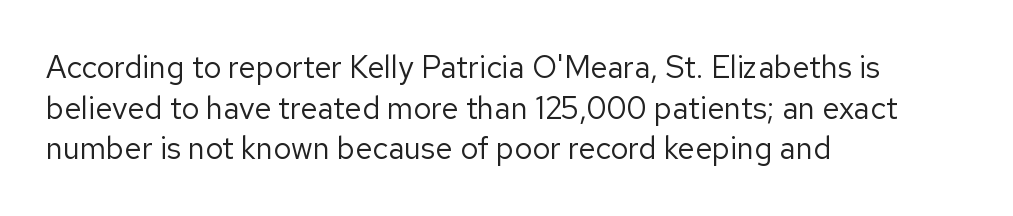
Q: Is the text bold? A: No.
Q: Is the text italic (slanted)? A: No, it is upright.
Q: Is the typeface a serif or a sans-serif typeface? A: Sans-serif.
Q: Is the text underlined? A: No.
Q: How is the paragraph aligned? A: Left-aligned.
Q: Is the spacing between letters normal or unusually wide? A: Normal.
Q: Is the spacing between lines tight, normal or loose? A: Normal.
Q: Width (condensed, normal, or wide)? A: Normal.
Q: Stroke contrast? A: Low.
Q: x-height? A: Medium.
Q: Monospaced? A: No.
